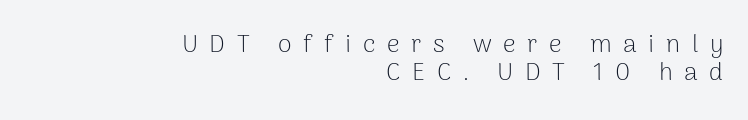
The image shows 25 px text type, upright; set right-aligned, tight line spacing (1.13x), unusually wide letter spacing (+0.46 em), not underlined.
